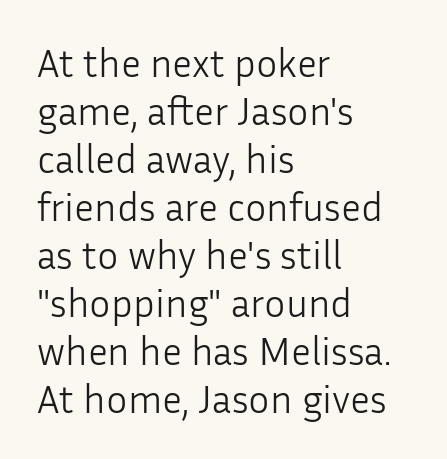
The image shows 40 px light sans-serif type, upright; set left-aligned, line spacing 1.2x, normal letter spacing, not underlined; low stroke contrast and a medium x-height.
